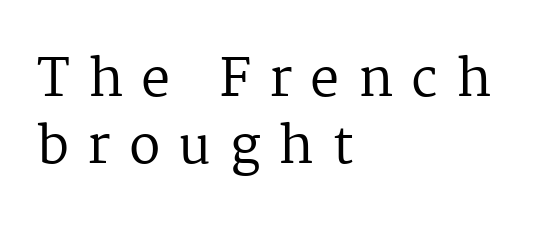
{"serif": "yes", "italic": "no", "bold": "no", "weight": "regular", "width": "normal", "stroke_contrast": "medium", "x_height": "medium", "monospaced": "no", "underline": "no", "align": "left", "line_spacing": "normal", "line_spacing_ratio": 1.28, "letter_spacing": "wide", "letter_spacing_em": 0.35, "glyph_px": 52}
